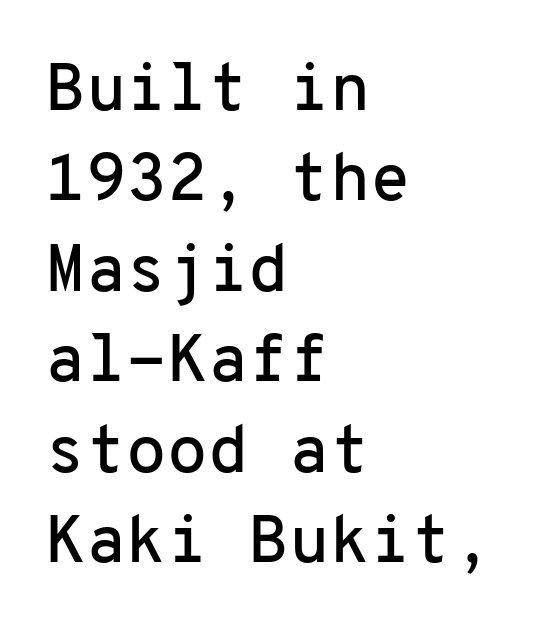
The image shows 66 px sans-serif type, upright, monospaced; set left-aligned, normal line spacing (1.37x), normal letter spacing, not underlined; low stroke contrast and a medium x-height.
